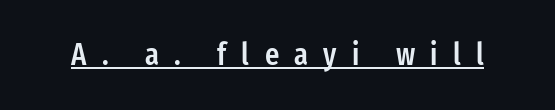
Q: Is the text bold? A: Semi-bold.
Q: Is the text italic (slanted)? A: No, it is upright.
Q: Is the typeface a serif or a sans-serif typeface? A: Sans-serif.
Q: Is the text underlined? A: Yes.
Q: Is the spacing between letters normal or unusually wide? A: Unusually wide.
Q: Width (condensed, normal, or wide)? A: Condensed.
Q: Stroke contrast? A: Low.
Q: x-height? A: Medium.
Q: Monospaced? A: No.
